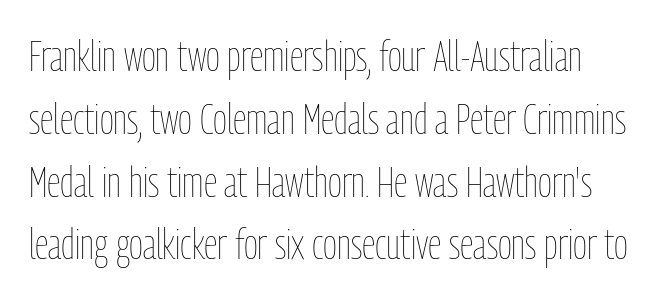
Q: Is the text bold? A: No.
Q: Is the text italic (slanted)? A: No, it is upright.
Q: Is the text underlined? A: No.
Q: Is the spacing between letters normal or unusually wide? A: Normal.
Q: Is the spacing between lines tight, normal or loose? A: Normal.
Q: Width (condensed, normal, or wide)? A: Condensed.
Q: Stroke contrast? A: Low.
Q: x-height? A: Medium.
Q: Monospaced? A: No.
